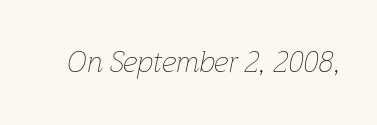
The image shows 29 px thin type, italic (leaning right); set normal letter spacing, not underlined; low stroke contrast and a medium x-height.
